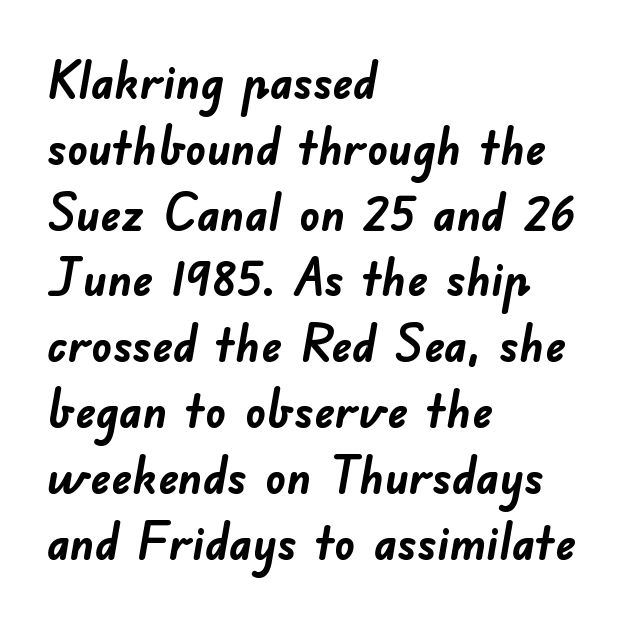
Where is the straight margin? On the left. Honestly, there is no underline to notice here at all. Font category for this specimen: sans-serif. The passage shown is emphatically bold. The passage shown is typed in a proportional face where columns would drift. The type is set solid horizontally, with unmodified tracking.
